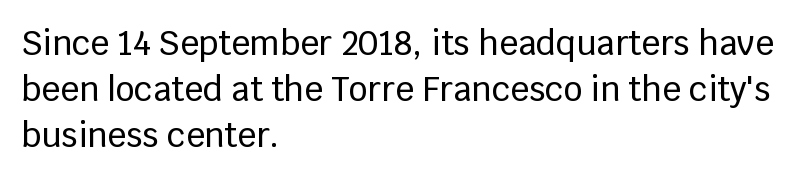
{"serif": "no", "italic": "no", "width": "normal", "stroke_contrast": "low", "x_height": "large", "monospaced": "no", "underline": "no", "align": "left", "line_spacing": "normal", "line_spacing_ratio": 1.39, "letter_spacing": "normal", "letter_spacing_em": 0.0, "glyph_px": 33}
